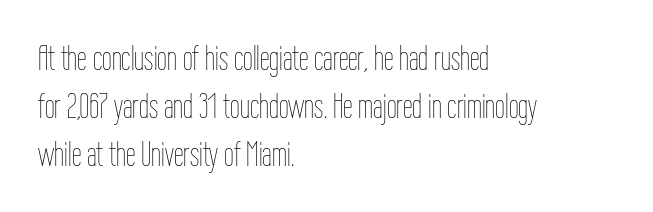
Leading matches the norm, producing a regular column. Notice how the passage keeps a crisp vertical edge on the left only. Heft: none added — not bold. The typography opts for an upright posture over an oblique one. Proportional: the letters do not fall into vertical columns.
